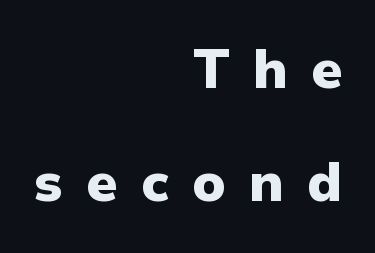
The image shows 55 px heavy sans-serif type, upright; set right-aligned, loose line spacing (2.05x), unusually wide letter spacing (+0.42 em), not underlined; low stroke contrast and a medium x-height.
